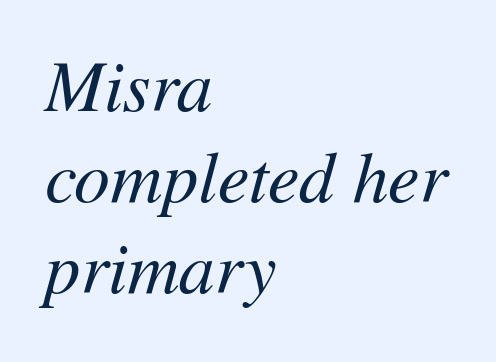
Does the leading feel generous? No, just average. Short note: letters normally spaced. Horizontal alignment here is leftward, the default for most running prose. Quick note: italic.
